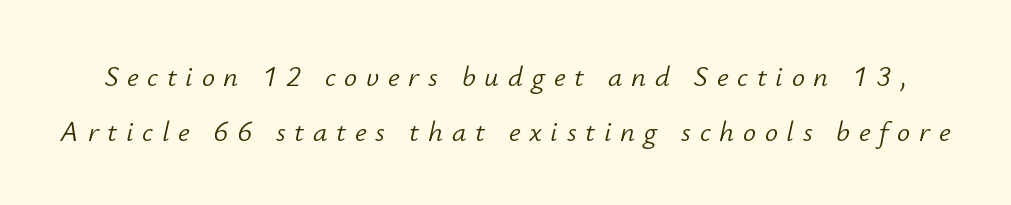
Q: Is the text bold? A: No.
Q: Is the text italic (slanted)? A: Yes, it leans right by about 12 degrees.
Q: Is the text underlined? A: No.
Q: Is the spacing between letters normal or unusually wide? A: Unusually wide.
Q: Width (condensed, normal, or wide)? A: Normal.
Q: Stroke contrast? A: Low.
Q: x-height? A: Small.
Q: Monospaced? A: No.
